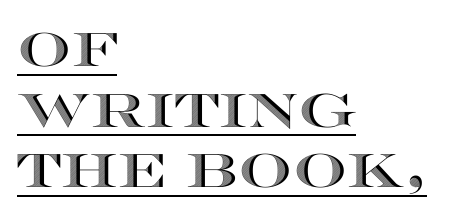
The image shows 47 px wide type, upright; set left-aligned, normal line spacing (1.29x), normal letter spacing, underlined; a large x-height.
